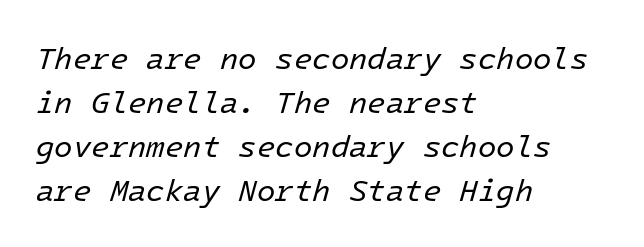
Q: Is the text bold? A: No.
Q: Is the text italic (slanted)? A: Yes, it leans right by about 16 degrees.
Q: Is the text underlined? A: No.
Q: How is the paragraph aligned? A: Left-aligned.
Q: Is the spacing between letters normal or unusually wide? A: Normal.
Q: Is the spacing between lines tight, normal or loose? A: Normal.
Q: Width (condensed, normal, or wide)? A: Normal.
Q: Stroke contrast? A: Low.
Q: x-height? A: Medium.
